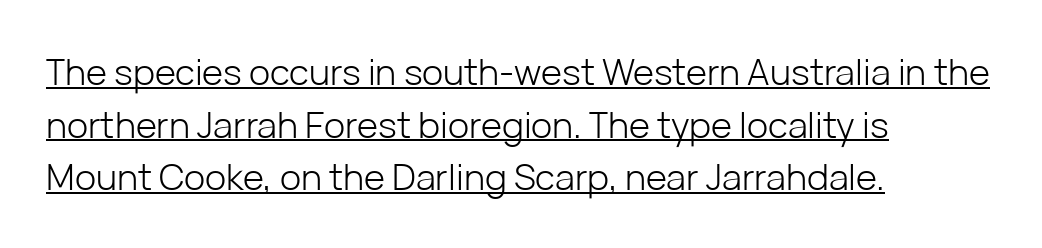
{"serif": "no", "italic": "no", "bold": "no", "weight": "light", "width": "normal", "stroke_contrast": "low", "x_height": "medium", "monospaced": "no", "underline": "yes", "align": "left", "line_spacing": "normal", "line_spacing_ratio": 1.46, "letter_spacing": "normal", "letter_spacing_em": 0.0, "glyph_px": 36}
